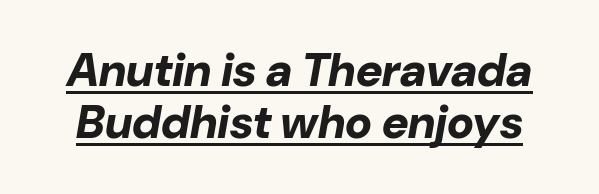
Compared with undecorated copy, this sample adds a rule below the words. The face used here is proportionally spaced, like ordinary book or web type. Between one letter and the next there's only the usual sliver of space. Does the weight exceed regular? Yes, all the way to bold. Successive baselines arrive quickly, one right under another. You can tell it's italic because the verticals aren't actually vertical.
